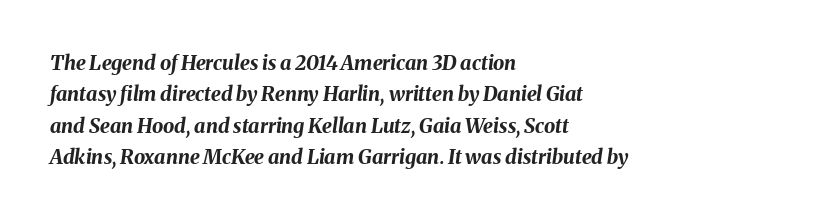
The rendering anchors every line to the left-hand side. Compared with ordinary roman type, these characters are visibly tilted. The words here are not underlined. Interline gaps are of average width in this sample.
